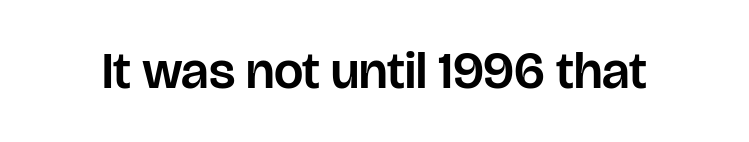
{"serif": "no", "italic": "no", "width": "normal", "stroke_contrast": "low", "x_height": "large", "monospaced": "no", "underline": "no", "letter_spacing": "normal", "letter_spacing_em": 0.0, "glyph_px": 52}
